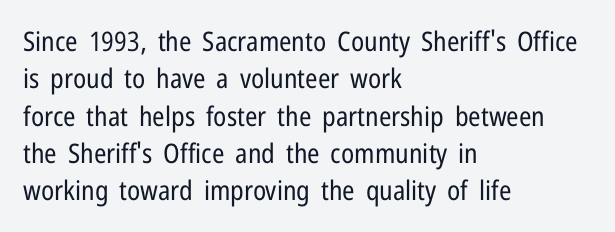
The image shows 27 px text type, upright; set left-aligned, normal line spacing (1.38x), normal letter spacing, not underlined.
